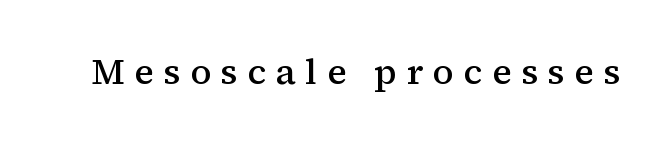
The image shows 36 px semibold serif type, upright; set unusually wide letter spacing (+0.27 em), not underlined; medium stroke contrast and a medium x-height.
